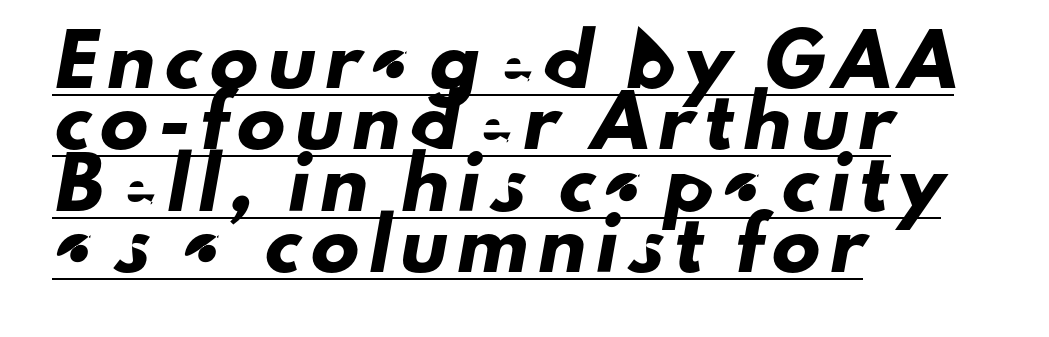
Q: Is the typeface a serif or a sans-serif typeface? A: Sans-serif.
Q: Is the text underlined? A: Yes.
Q: How is the paragraph aligned? A: Left-aligned.
Q: Is the spacing between letters normal or unusually wide? A: Unusually wide.
Q: Is the spacing between lines tight, normal or loose? A: Normal.
Q: Width (condensed, normal, or wide)? A: Normal.
Q: Stroke contrast? A: Low.
Q: x-height? A: Small.
Q: Monospaced? A: No.
